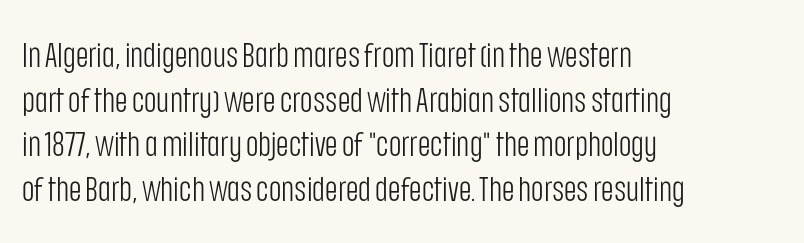
Q: Is the text bold? A: No.
Q: Is the text italic (slanted)? A: No, it is upright.
Q: Is the typeface a serif or a sans-serif typeface? A: Sans-serif.
Q: Is the text underlined? A: No.
Q: How is the paragraph aligned? A: Left-aligned.
Q: Is the spacing between letters normal or unusually wide? A: Normal.
Q: Is the spacing between lines tight, normal or loose? A: Normal.
Q: Width (condensed, normal, or wide)? A: Condensed.
Q: Stroke contrast? A: Low.
Q: x-height? A: Large.
Q: Monospaced? A: No.
